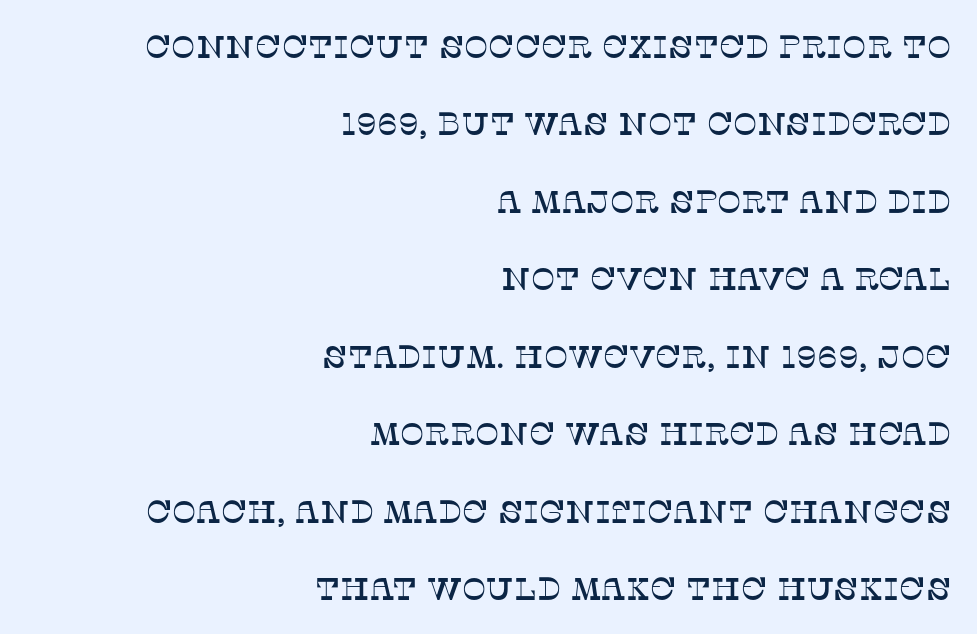
{"serif": "yes", "italic": "no", "width": "normal", "stroke_contrast": "low", "x_height": "large", "monospaced": "no", "underline": "no", "align": "right", "line_spacing": "loose", "line_spacing_ratio": 2.42, "letter_spacing": "normal", "letter_spacing_em": 0.0, "glyph_px": 32}
